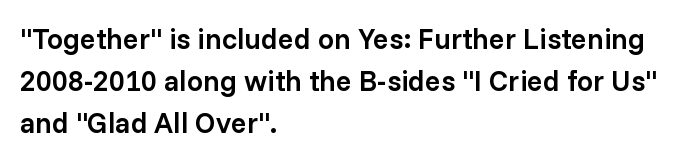
Q: Is the text bold? A: Semi-bold.
Q: Is the text italic (slanted)? A: No, it is upright.
Q: Is the typeface a serif or a sans-serif typeface? A: Sans-serif.
Q: Is the text underlined? A: No.
Q: How is the paragraph aligned? A: Left-aligned.
Q: Is the spacing between letters normal or unusually wide? A: Normal.
Q: Is the spacing between lines tight, normal or loose? A: Normal.
Q: Width (condensed, normal, or wide)? A: Normal.
Q: Stroke contrast? A: Low.
Q: x-height? A: Medium.
Q: Monospaced? A: No.
